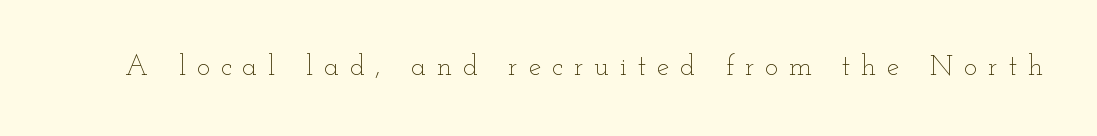
Q: Is the text bold? A: No.
Q: Is the text italic (slanted)? A: No, it is upright.
Q: Is the text underlined? A: No.
Q: Is the spacing between letters normal or unusually wide? A: Unusually wide.
Q: Width (condensed, normal, or wide)? A: Wide.
Q: Stroke contrast? A: Low.
Q: x-height? A: Small.
Q: Monospaced? A: No.
